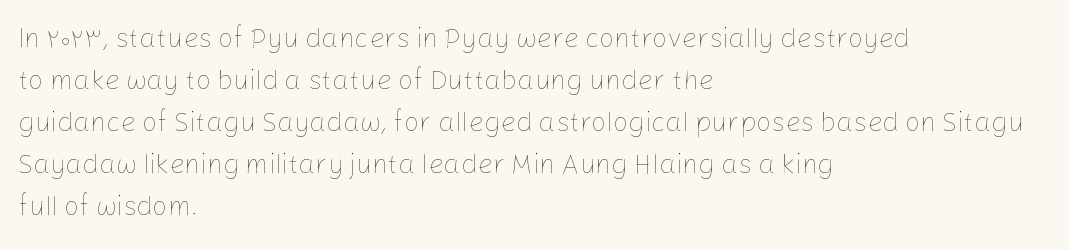
{"italic": "no", "bold": "no", "underline": "no", "align": "left", "line_spacing": "normal", "line_spacing_ratio": 1.56, "letter_spacing": "normal", "letter_spacing_em": 0.0, "glyph_px": 27}
